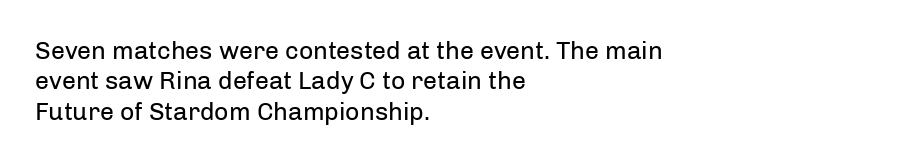
The image shows 25 px text type, upright; set left-aligned, line spacing 1.22x, normal letter spacing, not underlined.
